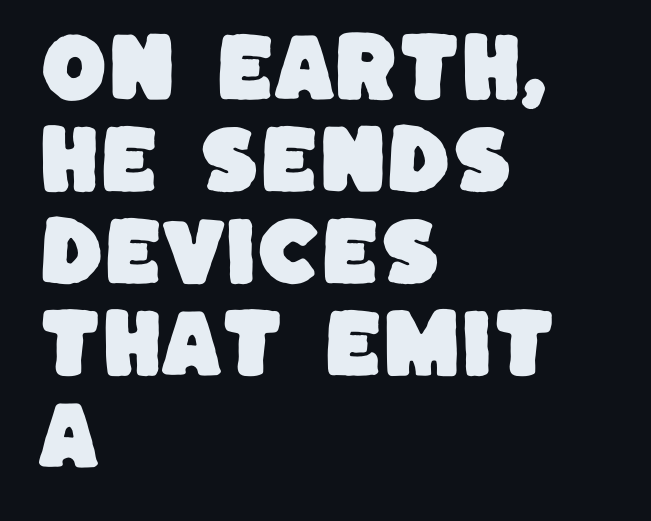
Q: Is the typeface a serif or a sans-serif typeface? A: Sans-serif.
Q: Is the text underlined? A: No.
Q: How is the paragraph aligned? A: Left-aligned.
Q: Is the spacing between letters normal or unusually wide? A: Normal.
Q: Width (condensed, normal, or wide)? A: Normal.
Q: Stroke contrast? A: Low.
Q: x-height? A: Large.
Q: Monospaced? A: No.
